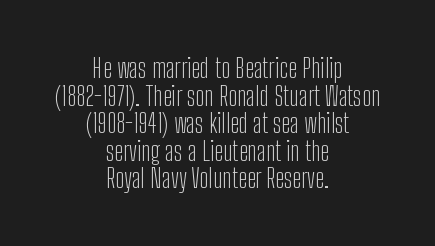
The image shows 27 px text type, upright; set centered, tight line spacing (1.02x), normal letter spacing, not underlined.
